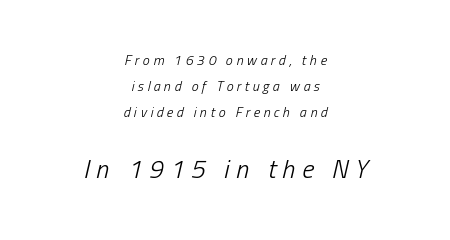
Q: Is the text bold? A: No.
Q: Is the text italic (slanted)? A: Yes, it leans right by about 13 degrees.
Q: Is the text underlined? A: No.
Q: How is the paragraph aligned? A: Centered.
Q: Is the spacing between letters normal or unusually wide? A: Unusually wide.
Q: Which block of text is set in a larger size, the first (top) or the second (bottom)? A: The second (bottom) one.
